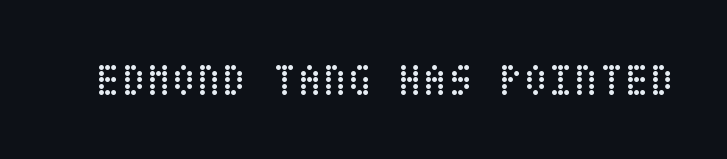
The image shows 46 px regular-weight, condensed type, upright; set normal letter spacing, not underlined; low stroke contrast and a large x-height.
